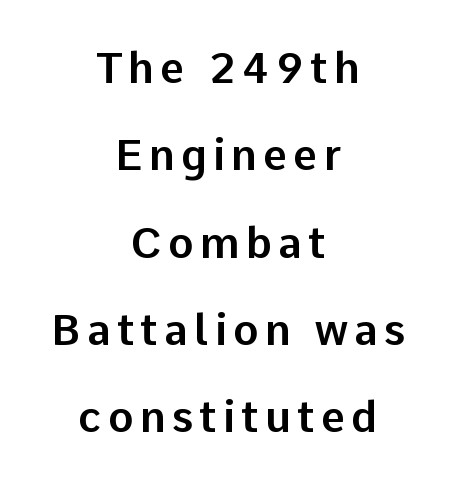
Q: Is the text italic (slanted)? A: No, it is upright.
Q: Is the typeface a serif or a sans-serif typeface? A: Sans-serif.
Q: Is the text underlined? A: No.
Q: How is the paragraph aligned? A: Centered.
Q: Is the spacing between lines tight, normal or loose? A: Loose.
Q: Width (condensed, normal, or wide)? A: Normal.
Q: Stroke contrast? A: Low.
Q: x-height? A: Medium.
Q: Monospaced? A: No.
